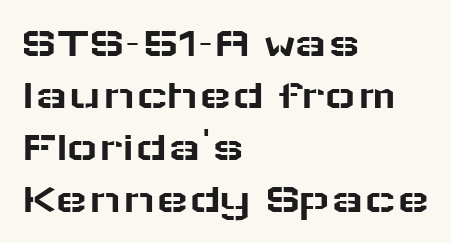
The image shows 43 px wide sans-serif type, upright; set left-aligned, line spacing 1.21x, normal letter spacing, not underlined; low stroke contrast and a medium x-height.
